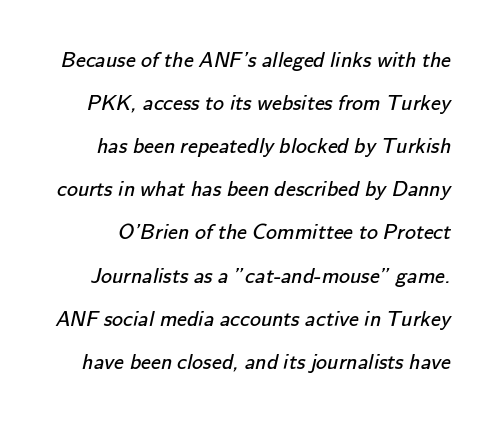
Q: Is the text bold? A: No.
Q: Is the text underlined? A: No.
Q: Is the spacing between letters normal or unusually wide? A: Normal.
Q: Is the spacing between lines tight, normal or loose? A: Loose.
